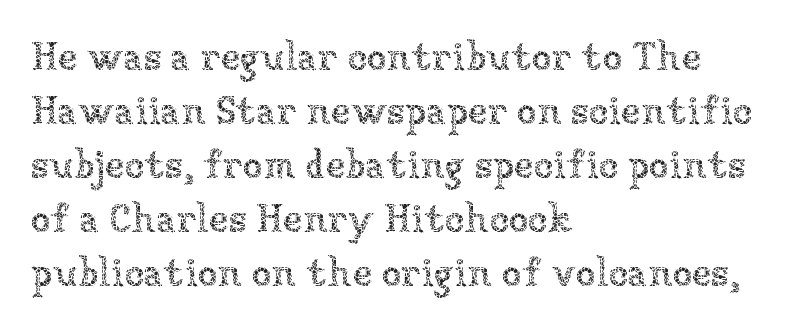
All the whitespace from short lines collects on the right. Compared with a typical body face, this is equally light or lighter still. Vertical spacing — default. A roman cut, with each character standing at attention. Underlining? Definitely not there. Look at the tracking — it's just the regular setting, nothing added.
